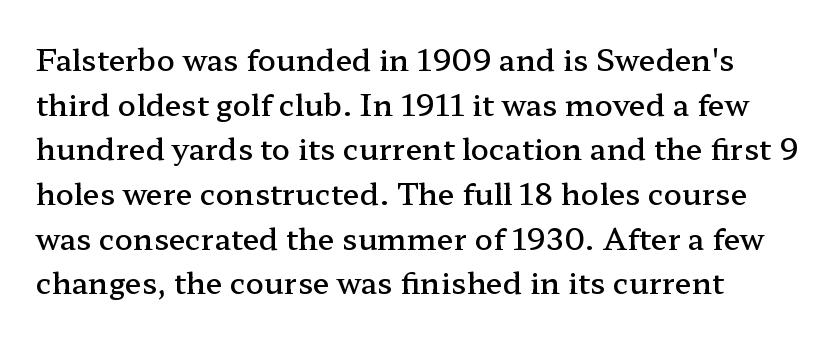
Q: Is the text bold? A: Semi-bold.
Q: Is the text italic (slanted)? A: No, it is upright.
Q: Is the typeface a serif or a sans-serif typeface? A: Serif.
Q: Is the text underlined? A: No.
Q: How is the paragraph aligned? A: Left-aligned.
Q: Is the spacing between letters normal or unusually wide? A: Normal.
Q: Is the spacing between lines tight, normal or loose? A: Normal.
Q: Width (condensed, normal, or wide)? A: Wide.
Q: Stroke contrast? A: Low.
Q: x-height? A: Medium.
Q: Monospaced? A: No.
